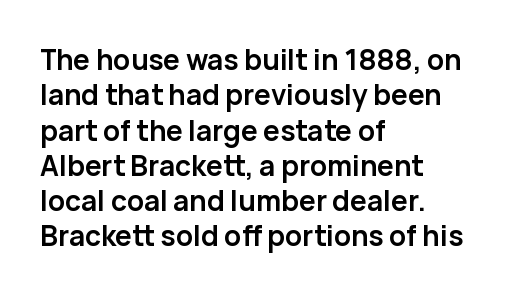
Style check: upright. Plain, unruled lines of type. Line starts are locked; line ends wander. In terms of weight, the rendering is a true, heavy bold.
